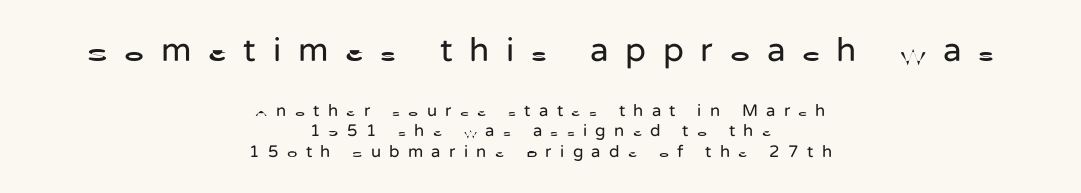
Q: Is the text bold? A: No.
Q: Is the text italic (slanted)? A: No, it is upright.
Q: Is the typeface a serif or a sans-serif typeface? A: Sans-serif.
Q: Is the text underlined? A: No.
Q: How is the paragraph aligned? A: Centered.
Q: Is the spacing between letters normal or unusually wide? A: Unusually wide.
Q: Which block of text is set in a larger size, the first (top) or the second (bottom)? A: The first (top) one.
Q: Width (condensed, normal, or wide)? A: Normal.
Q: Stroke contrast? A: Low.
Q: x-height? A: Medium.
Q: Monospaced? A: No.
